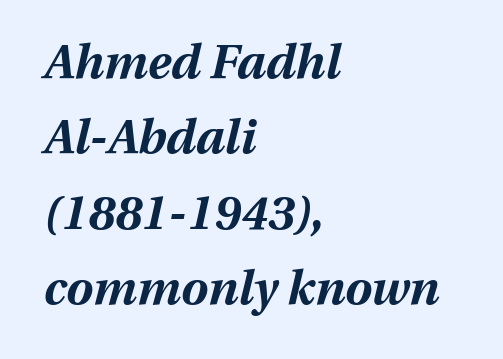
{"italic": "yes", "lean": "right", "slant_degrees": 13, "bold": "yes", "weight": "bold", "width": "normal", "stroke_contrast": "medium", "x_height": "medium", "monospaced": "no", "underline": "no", "align": "left", "line_spacing": "normal", "line_spacing_ratio": 1.57, "letter_spacing": "normal", "letter_spacing_em": 0.0, "glyph_px": 48}
